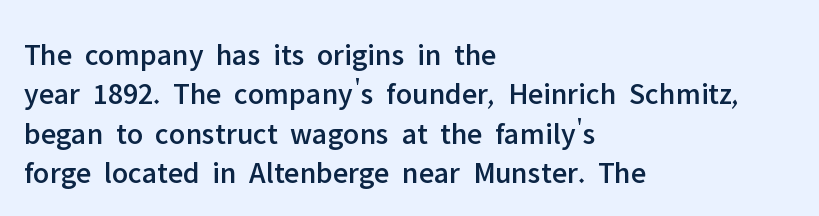
Q: Is the text italic (slanted)? A: No, it is upright.
Q: Is the typeface a serif or a sans-serif typeface? A: Sans-serif.
Q: Is the text underlined? A: No.
Q: How is the paragraph aligned? A: Left-aligned.
Q: Is the spacing between letters normal or unusually wide? A: Normal.
Q: Is the spacing between lines tight, normal or loose? A: Normal.
Q: Width (condensed, normal, or wide)? A: Normal.
Q: Stroke contrast? A: Low.
Q: x-height? A: Medium.
Q: Monospaced? A: No.
